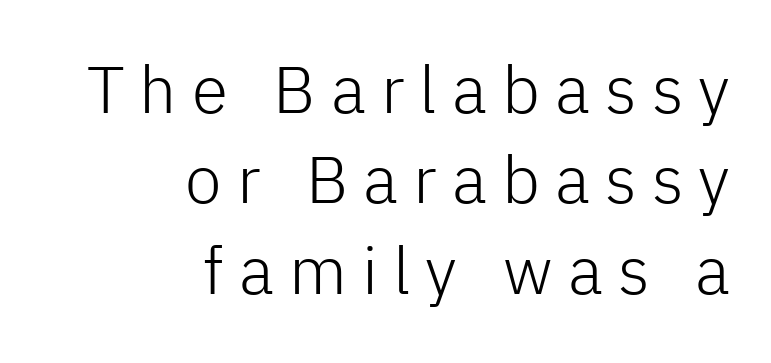
{"serif": "no", "italic": "no", "bold": "no", "weight": "light", "width": "normal", "stroke_contrast": "low", "x_height": "medium", "monospaced": "no", "underline": "no", "align": "right", "line_spacing": "normal", "line_spacing_ratio": 1.37, "letter_spacing": "wide", "letter_spacing_em": 0.23, "glyph_px": 66}
